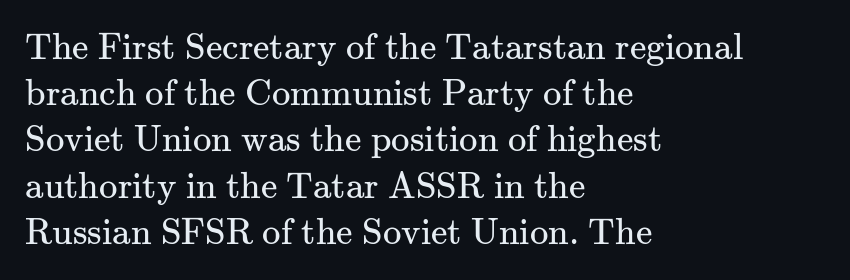
The image shows 37 px regular-weight serif type, upright; set left-aligned, normal line spacing (1.25x), normal letter spacing, not underlined; medium stroke contrast and a small x-height.
